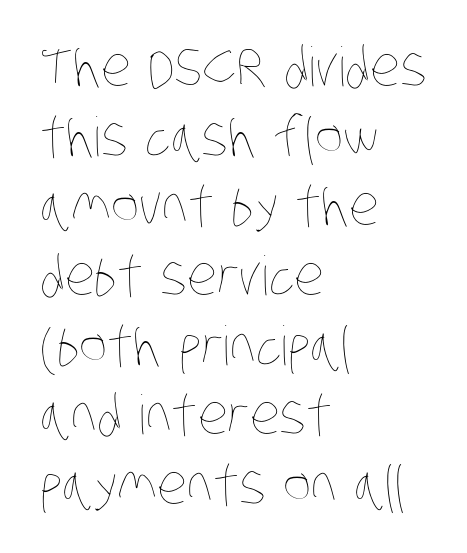
Heft: none added — not bold. Any mark beneath the type? The region is blank. Looks like regular typesetting: each glyph gets only the width it needs. The passage is arranged the way most books set body copy — flush left. Here the glyphs are tracked normally, forming tight word shapes.
